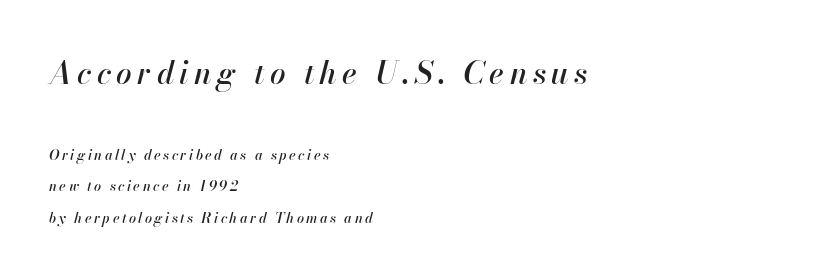
The image shows 31 px text type, italic (leaning right); set left-aligned, loose line spacing (2.25x), not underlined; the first (top) block is 2.21x larger; high stroke contrast and a small x-height.
